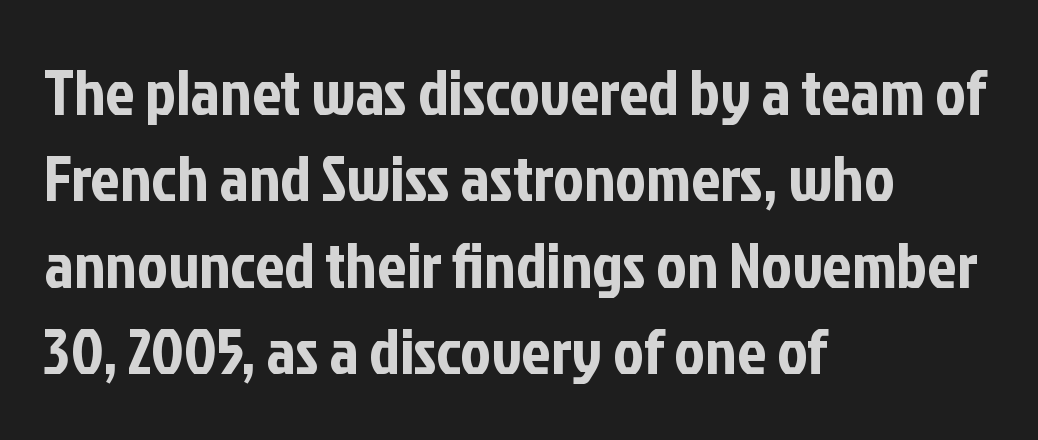
The image shows 65 px condensed sans-serif type, upright; set left-aligned, normal line spacing (1.33x), normal letter spacing, not underlined; low stroke contrast and a medium x-height.
